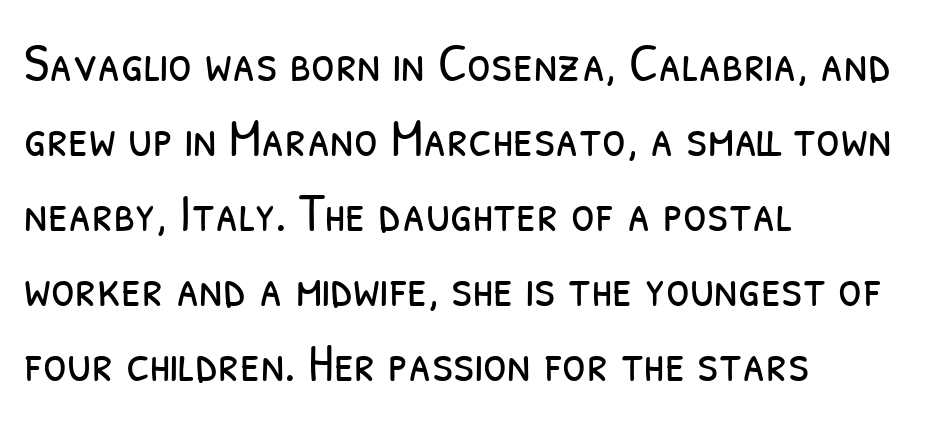
{"serif": "no", "bold": "no", "weight": "light", "width": "condensed", "stroke_contrast": "low", "x_height": "medium", "monospaced": "no", "underline": "no", "align": "left", "line_spacing": "normal", "line_spacing_ratio": 1.39, "letter_spacing": "normal", "letter_spacing_em": 0.0, "glyph_px": 54}
